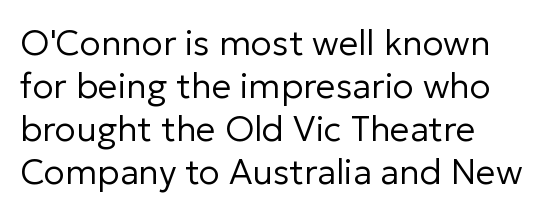
{"serif": "no", "italic": "no", "bold": "no", "weight": "regular", "width": "normal", "stroke_contrast": "low", "x_height": "medium", "monospaced": "no", "underline": "no", "line_spacing_ratio": 1.23, "letter_spacing": "normal", "letter_spacing_em": 0.0, "glyph_px": 35}
